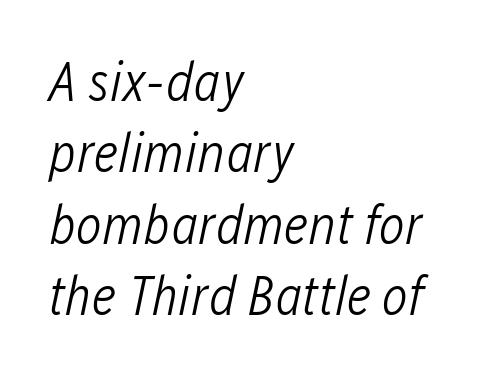
Q: Is the text bold? A: No.
Q: Is the text italic (slanted)? A: Yes, it leans right by about 12 degrees.
Q: Is the text underlined? A: No.
Q: How is the paragraph aligned? A: Left-aligned.
Q: Is the spacing between letters normal or unusually wide? A: Normal.
Q: Is the spacing between lines tight, normal or loose? A: Normal.
Q: Width (condensed, normal, or wide)? A: Condensed.
Q: Stroke contrast? A: Low.
Q: x-height? A: Medium.
Q: Monospaced? A: No.
